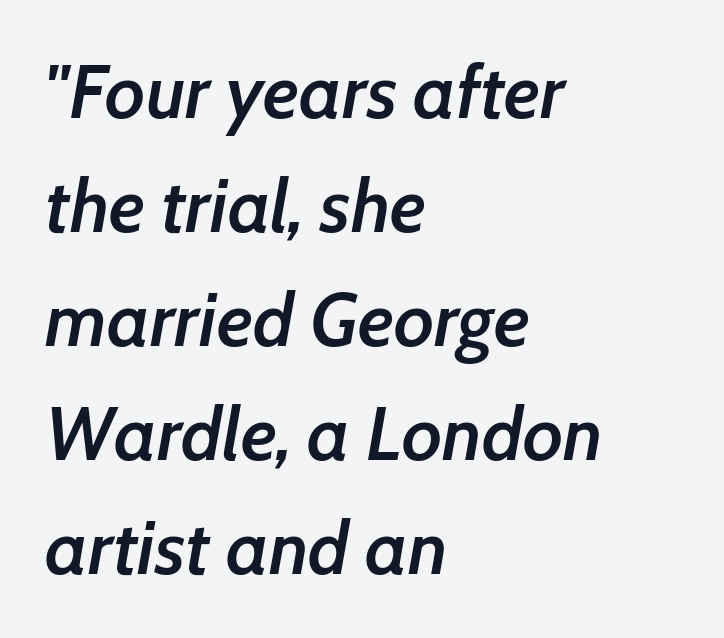
The image shows 75 px semibold type, italic (leaning right); set left-aligned, normal line spacing (1.52x), normal letter spacing, not underlined; low stroke contrast and a medium x-height.
